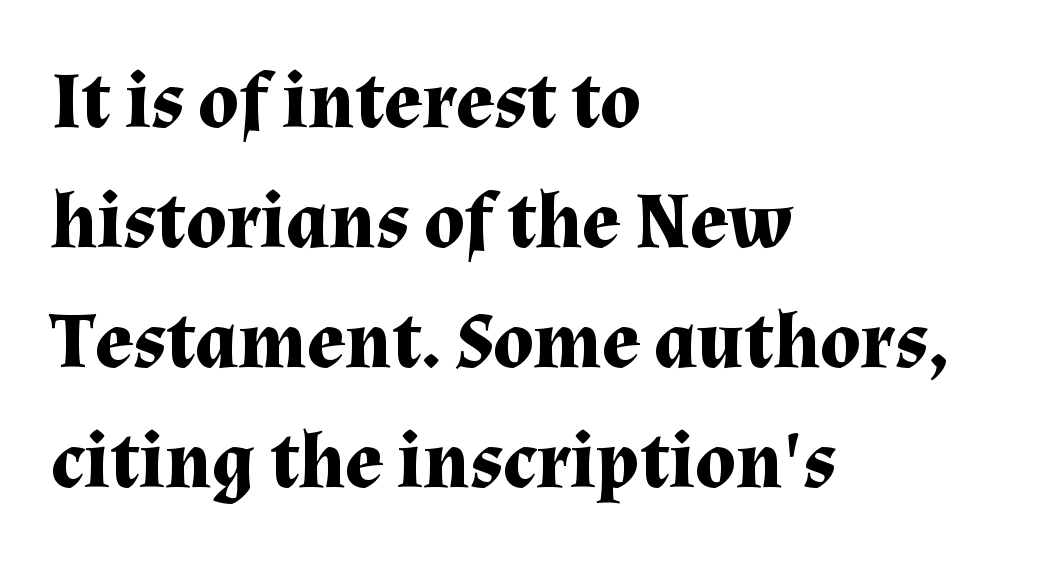
{"serif": "yes", "italic": "no", "bold": "yes", "weight": "bold", "width": "normal", "stroke_contrast": "medium", "x_height": "medium", "monospaced": "no", "underline": "no", "align": "left", "line_spacing": "normal", "line_spacing_ratio": 1.52, "letter_spacing": "normal", "letter_spacing_em": 0.0, "glyph_px": 79}
